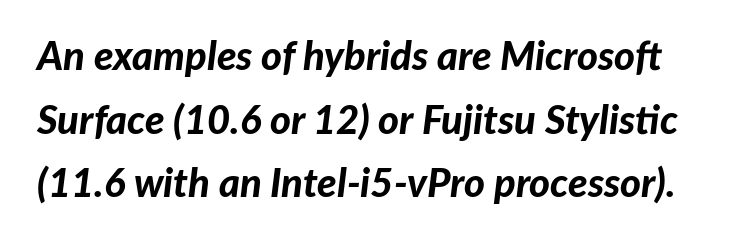
The image shows 40 px bold type, italic (leaning right); set normal line spacing (1.59x), normal letter spacing, not underlined; low stroke contrast and a medium x-height.
